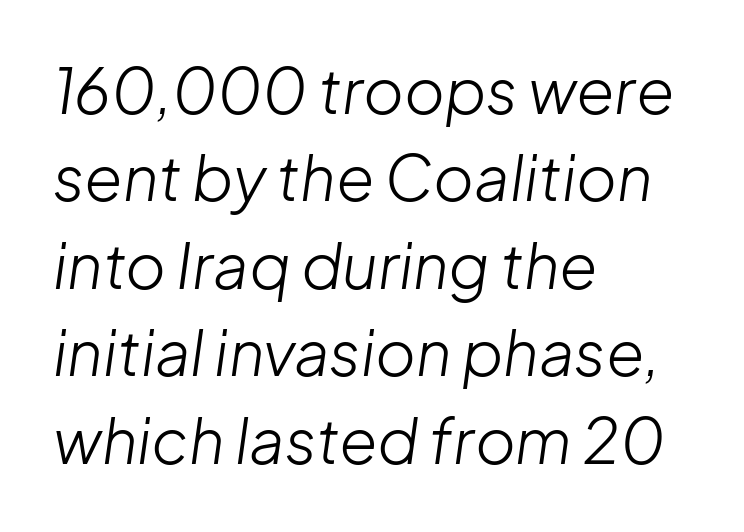
Compared with typical body copy, the letter spacing here is the same. Short and long lines alike share a common starting point at left. The rendering uses natural spacing where letterforms have individual widths. Italic? Definitely — the glyphs are oblique. Letters have the restrained weight of plain body copy at most.
